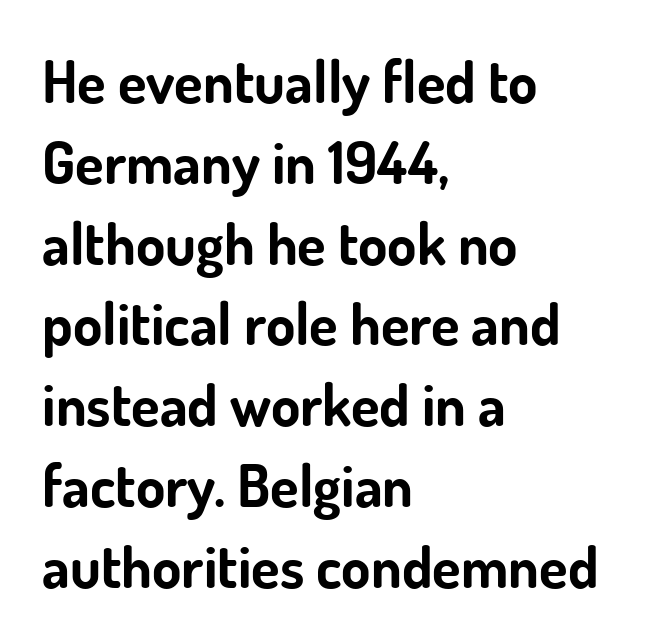
Posture: straight, roman, zero tilt. The specimen omits any rule beneath the text block's lines. Weight: bold. A sans-serif font was chosen for this passage. Interline gaps are of average width in this sample. Here the designer chose a conventional face with non-uniform glyph widths.
